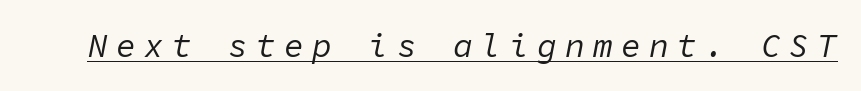
The image shows 33 px regular-weight type, italic (leaning right), monospaced; set unusually wide letter spacing (+0.25 em), underlined; low stroke contrast and a medium x-height.
